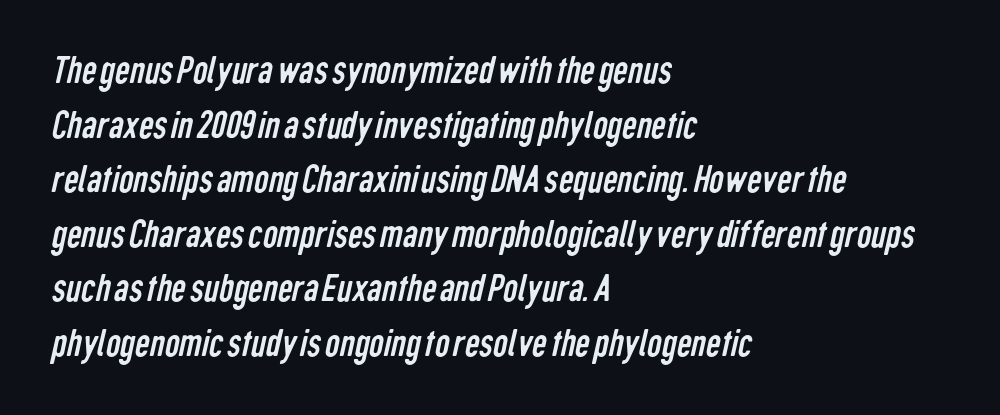
{"serif": "no", "bold": "no", "weight": "regular", "width": "condensed", "stroke_contrast": "low", "x_height": "medium", "monospaced": "no", "underline": "no", "align": "left", "line_spacing": "normal", "line_spacing_ratio": 1.33, "letter_spacing": "normal", "letter_spacing_em": 0.0, "glyph_px": 41}
